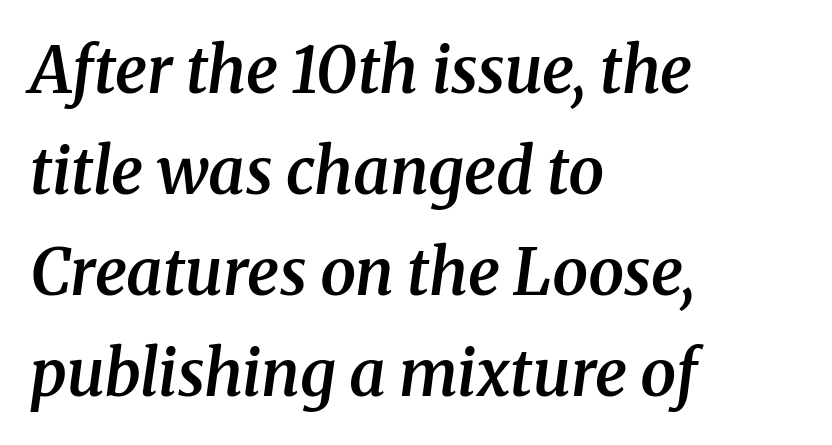
The image shows 64 px semibold serif type, italic (leaning right); set left-aligned, normal line spacing (1.58x), normal letter spacing, not underlined; medium stroke contrast and a medium x-height.
